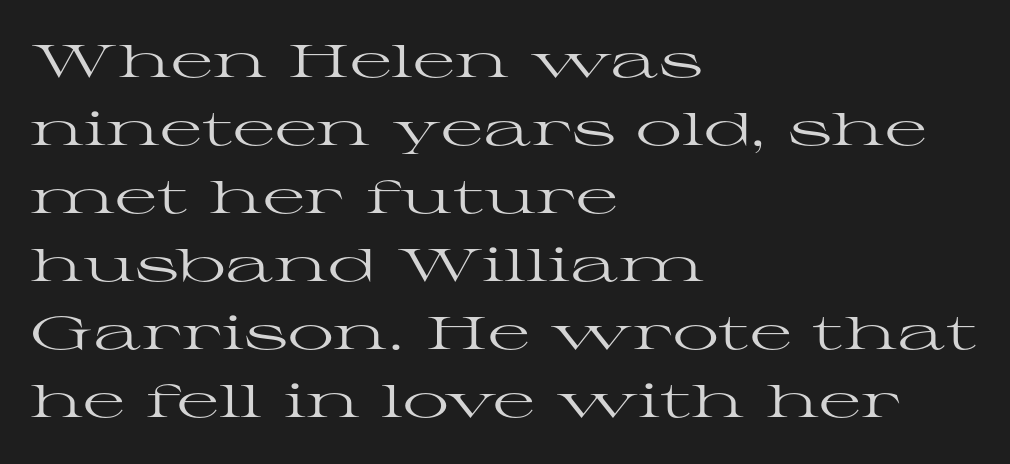
The image shows 46 px regular-weight, wide serif type, upright; set left-aligned, normal line spacing (1.48x), normal letter spacing, not underlined; high stroke contrast and a medium x-height.
